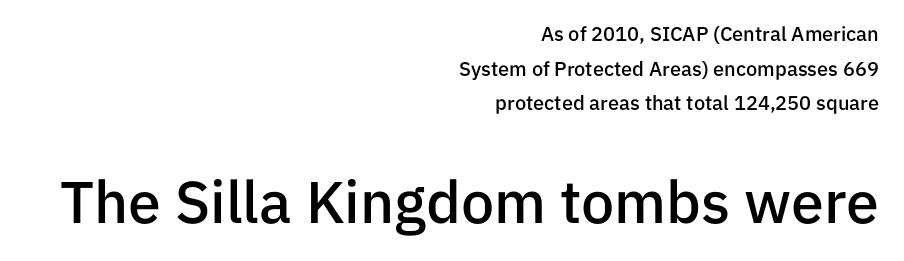
The font's upright variant was chosen for this text. The face used here is a semibold: visibly heavier than regular, lighter than bold. The glyphs in this specimen are sans serif. Any mark beneath the type? The region is blank. Two sizes are in play, and the larger belongs to the second block. Do the characters align in a grid? No, the font is proportional.
